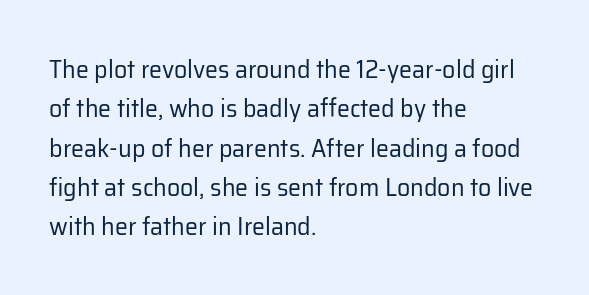
{"italic": "no", "bold": "no", "underline": "no", "align": "left", "line_spacing": "normal", "line_spacing_ratio": 1.51, "letter_spacing": "normal", "letter_spacing_em": 0.0, "glyph_px": 26}
